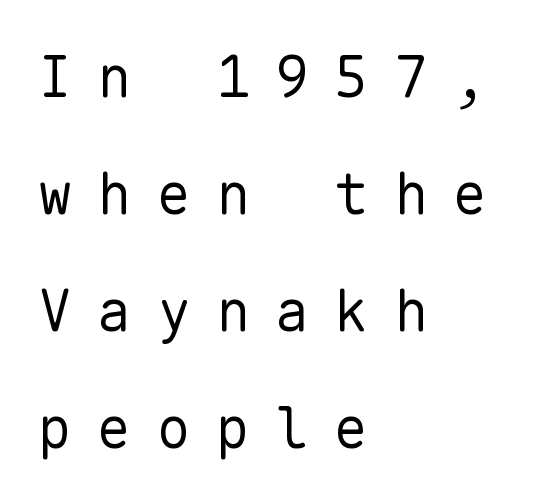
{"serif": "no", "italic": "no", "bold": "no", "weight": "regular", "width": "normal", "stroke_contrast": "low", "x_height": "medium", "monospaced": "yes", "underline": "no", "align": "left", "line_spacing": "loose", "line_spacing_ratio": 2.05, "letter_spacing": "wide", "letter_spacing_em": 0.44, "glyph_px": 57}
